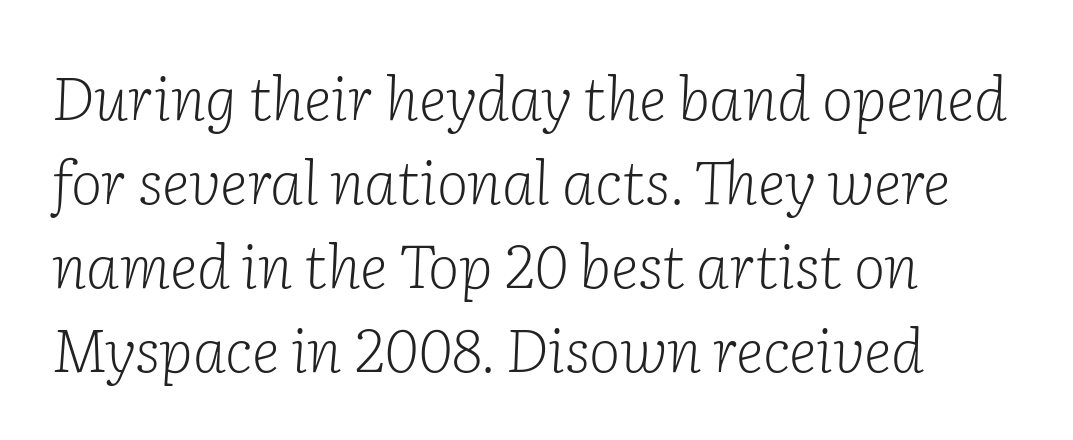
Q: Is the text bold? A: No.
Q: Is the text italic (slanted)? A: Yes, it leans right by about 2 degrees.
Q: Is the typeface a serif or a sans-serif typeface? A: Serif.
Q: Is the text underlined? A: No.
Q: How is the paragraph aligned? A: Left-aligned.
Q: Is the spacing between letters normal or unusually wide? A: Normal.
Q: Is the spacing between lines tight, normal or loose? A: Normal.
Q: Width (condensed, normal, or wide)? A: Normal.
Q: Stroke contrast? A: Low.
Q: x-height? A: Medium.
Q: Monospaced? A: No.
